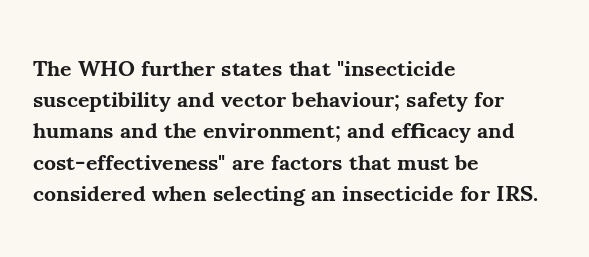
In CSS terms this would be text-align: left. Baseline-to-baseline distance is the conventional proportion of letter height. Notice how the stems are strictly vertical — no italics here. The space beneath each line is pristine and unruled. Spacing between characters is what you'd get straight out of the box. The passage shown is emphatically bold.
